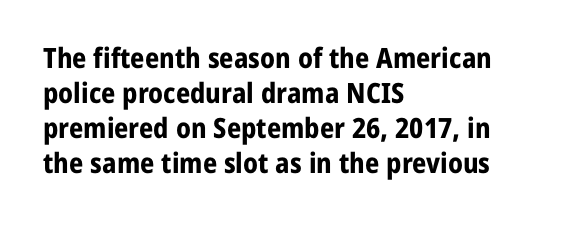
The image shows 28 px bold sans-serif type, upright; set left-aligned, normal line spacing (1.25x), normal letter spacing, not underlined; low stroke contrast and a medium x-height.
